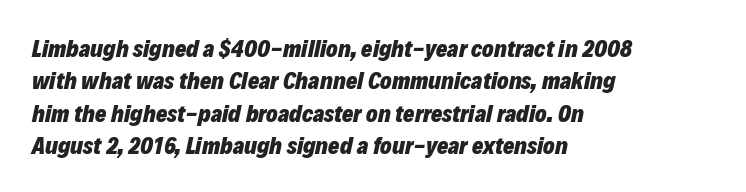
Looking at the ascenders, they clearly lean. Has an underline been added? It has not. This block has exactly the height ordinary leading produces. Which margin do the lines hug? The left one — the right edge is uneven. This is heavy type, rendered in bold. The letterforms sit shoulder to shoulder at normal distance.
